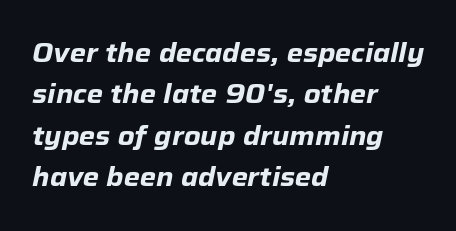
The image shows 26 px bold type, italic (leaning right); set left-aligned, normal line spacing (1.59x), normal letter spacing, not underlined.
